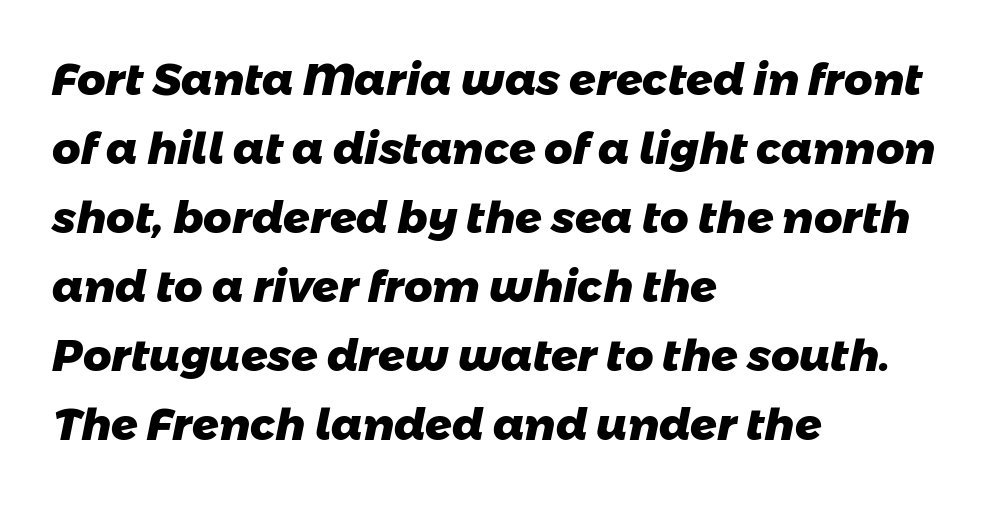
This is sans-serif lettering, the kind often seen on screens and signage. A full-strength bold gives these letters their thick strokes. These lines are set flush left with a ragged right edge. Each letter keeps its own natural width here, so spacing adapts to shape.
